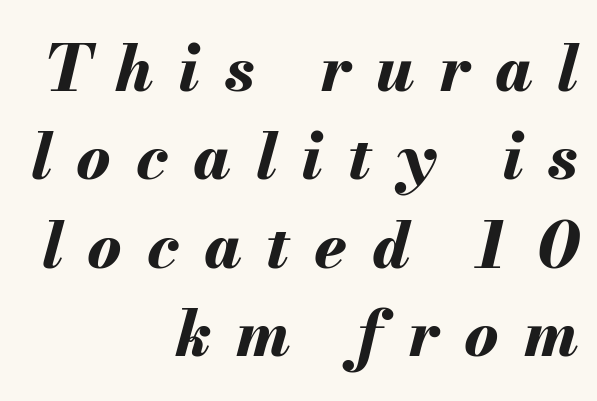
Line ends are locked; line starts wander. Spacing between characters has been opened up far beyond the box default. Descenders are the only things crossing below the line. The space between consecutive lines is moderate. Varying glyph widths throughout — classic text-font behaviour.
